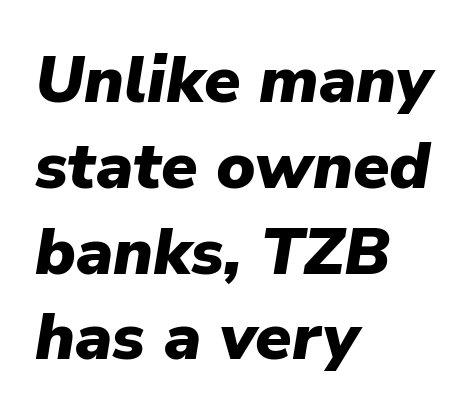
The image shows 66 px heavy type, italic (leaning right); set left-aligned, normal line spacing (1.3x), normal letter spacing, not underlined; low stroke contrast and a medium x-height.
